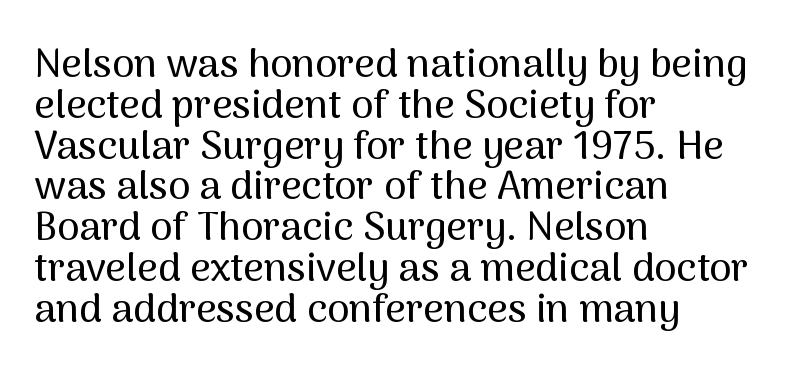
Q: Is the text italic (slanted)? A: No, it is upright.
Q: Is the typeface a serif or a sans-serif typeface? A: Sans-serif.
Q: Is the text underlined? A: No.
Q: How is the paragraph aligned? A: Left-aligned.
Q: Is the spacing between letters normal or unusually wide? A: Normal.
Q: Is the spacing between lines tight, normal or loose? A: Tight.
Q: Width (condensed, normal, or wide)? A: Normal.
Q: Stroke contrast? A: Medium.
Q: x-height? A: Medium.
Q: Monospaced? A: No.
